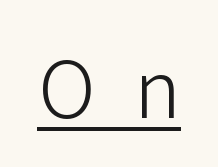
The image shows 79 px light sans-serif type, upright; set unusually wide letter spacing (+0.49 em), underlined; low stroke contrast and a medium x-height.
